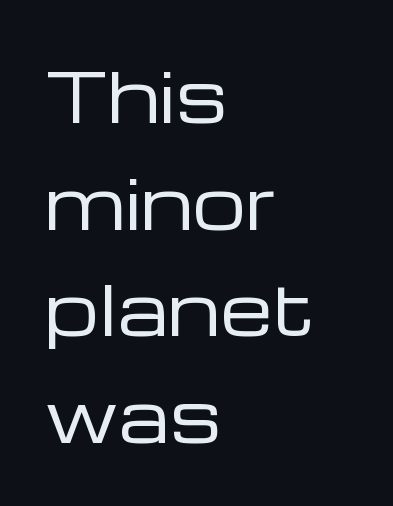
Q: Is the text bold? A: No.
Q: Is the text italic (slanted)? A: No, it is upright.
Q: Is the typeface a serif or a sans-serif typeface? A: Sans-serif.
Q: Is the text underlined? A: No.
Q: How is the paragraph aligned? A: Left-aligned.
Q: Is the spacing between letters normal or unusually wide? A: Normal.
Q: Is the spacing between lines tight, normal or loose? A: Normal.
Q: Width (condensed, normal, or wide)? A: Wide.
Q: Stroke contrast? A: Low.
Q: x-height? A: Medium.
Q: Monospaced? A: No.
